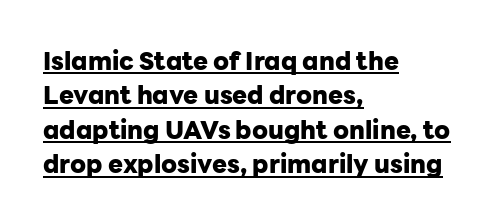
{"italic": "no", "bold": "yes", "underline": "yes", "align": "left", "line_spacing": "normal", "line_spacing_ratio": 1.38, "letter_spacing": "normal", "letter_spacing_em": 0.0, "glyph_px": 25}
